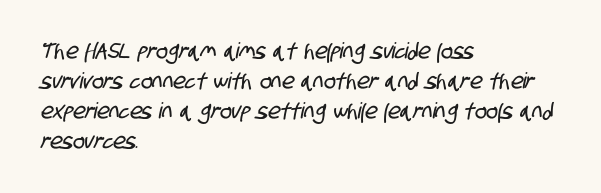
The space between consecutive lines is moderate. Underline: absent. Tracking here is standard; glyphs follow each other at the usual distance. Notice how the passage keeps a crisp vertical edge on the left only.
